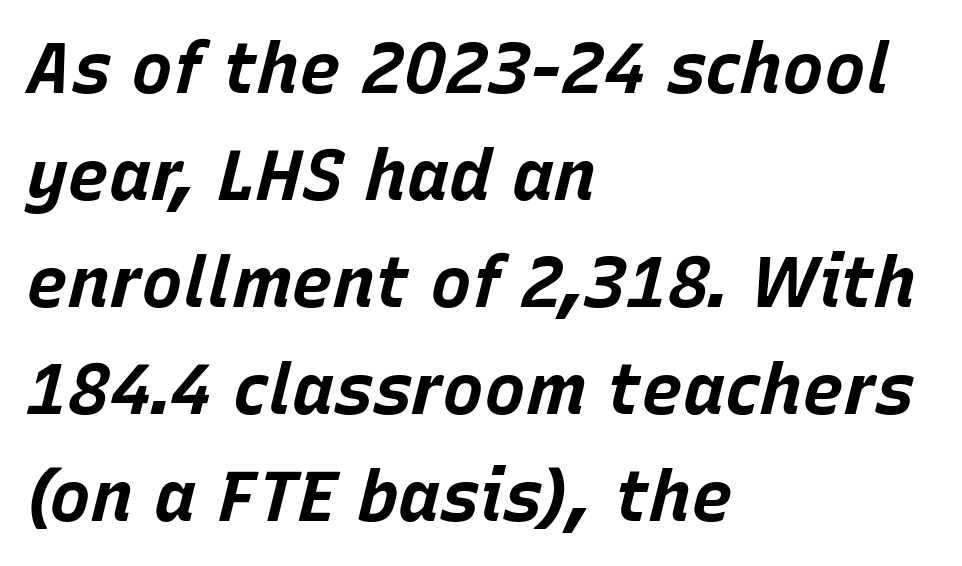
Q: Is the text bold? A: Yes.
Q: Is the text italic (slanted)? A: Yes, it leans right by about 15 degrees.
Q: Is the text underlined? A: No.
Q: How is the paragraph aligned? A: Left-aligned.
Q: Is the spacing between letters normal or unusually wide? A: Normal.
Q: Is the spacing between lines tight, normal or loose? A: Normal.
Q: Width (condensed, normal, or wide)? A: Normal.
Q: Stroke contrast? A: Low.
Q: x-height? A: Large.
Q: Monospaced? A: No.
